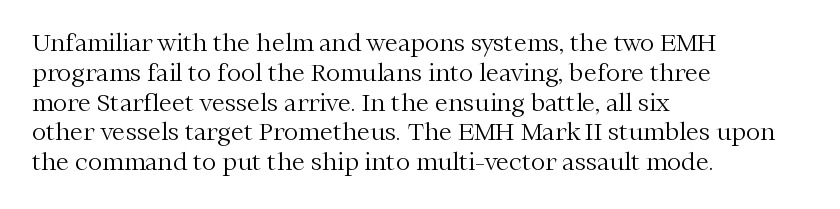
If you drew a line through each stem, it would be perfectly vertical. Tracking value appears to be zero — textbook default spacing. The rag falls on the right side of this text block. The face looks like a standard text weight, possibly lighter. The string is rendered with underlining switched off.
